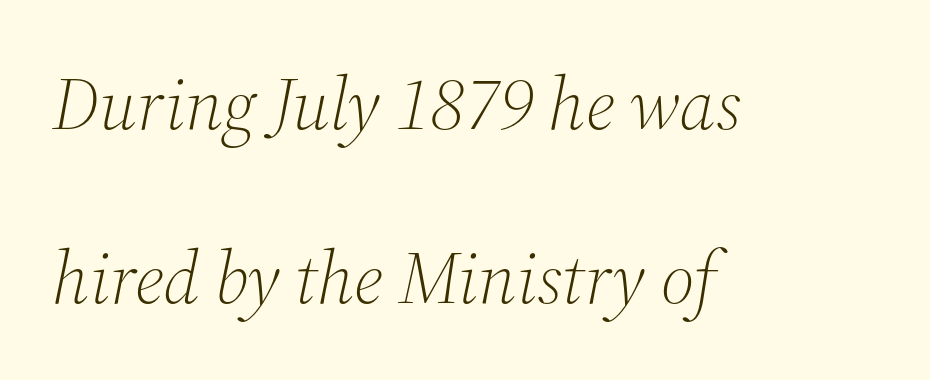
{"serif": "yes", "italic": "yes", "lean": "right", "slant_degrees": 12, "bold": "no", "weight": "light", "width": "normal", "stroke_contrast": "medium", "x_height": "medium", "monospaced": "no", "underline": "no", "align": "left", "line_spacing": "loose", "line_spacing_ratio": 2.35, "letter_spacing": "normal", "letter_spacing_em": 0.0, "glyph_px": 74}
